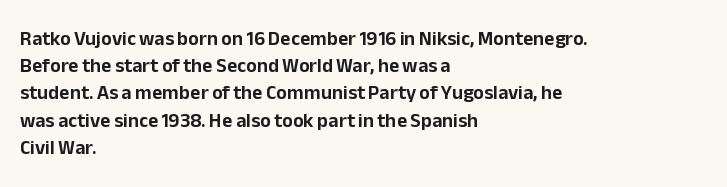
The image shows 20 px text type, upright; set left-aligned, normal line spacing (1.36x), normal letter spacing, not underlined.
